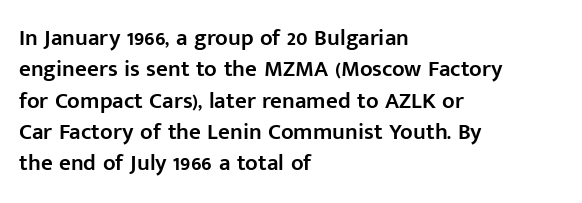
Q: Is the text bold? A: Semi-bold.
Q: Is the text italic (slanted)? A: No, it is upright.
Q: Is the text underlined? A: No.
Q: How is the paragraph aligned? A: Left-aligned.
Q: Is the spacing between letters normal or unusually wide? A: Normal.
Q: Is the spacing between lines tight, normal or loose? A: Normal.
